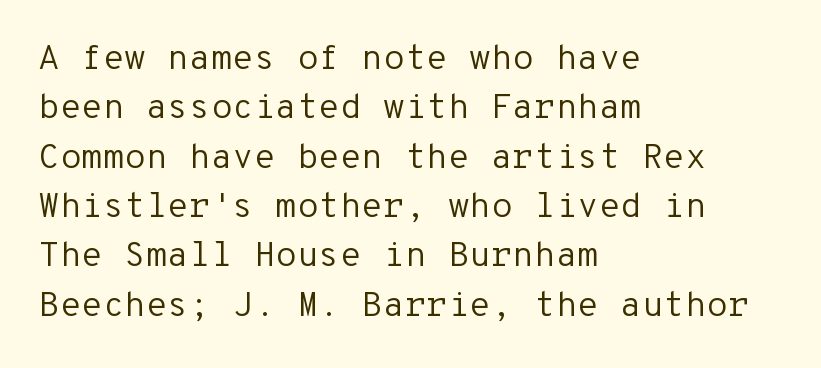
Ordinary non-slanted type is in use. A typesetter would call this monospace, since all characters share one set width. One-word summary of the alignment: left. The letterforms sit shoulder to shoulder at normal distance.
